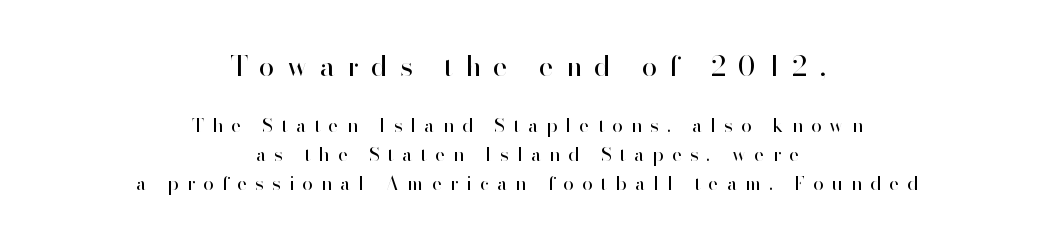
{"serif": "no", "italic": "no", "bold": "no", "weight": "regular", "width": "normal", "stroke_contrast": "high", "x_height": "small", "monospaced": "no", "underline": "no", "align": "center", "line_spacing": "normal", "line_spacing_ratio": 1.54, "letter_spacing": "wide", "letter_spacing_em": 0.43, "larger_block": "first", "size_ratio": 1.47, "glyph_px": 28}
